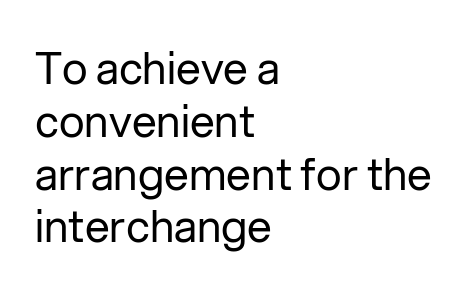
Rendered with straight, roman letterforms. Underline: absent. Note the varied advance widths — an 'i' is clearly narrower than an 'm'. If you drew a ruler down the left edge, every line would touch it. The typeface chosen for these lines omits serifs. The weight tops out at a normal text grade.
